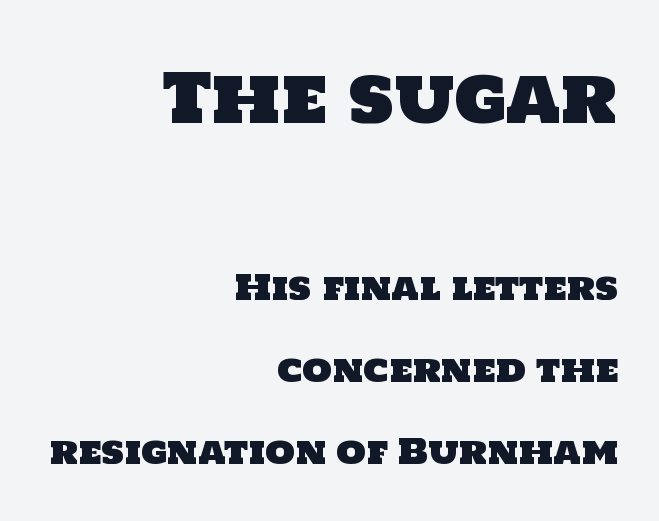
{"serif": "no", "width": "normal", "stroke_contrast": "low", "x_height": "large", "monospaced": "no", "underline": "no", "align": "right", "line_spacing": "loose", "line_spacing_ratio": 2.41, "letter_spacing": "normal", "letter_spacing_em": 0.0, "larger_block": "first", "size_ratio": 2.0, "glyph_px": 68}
